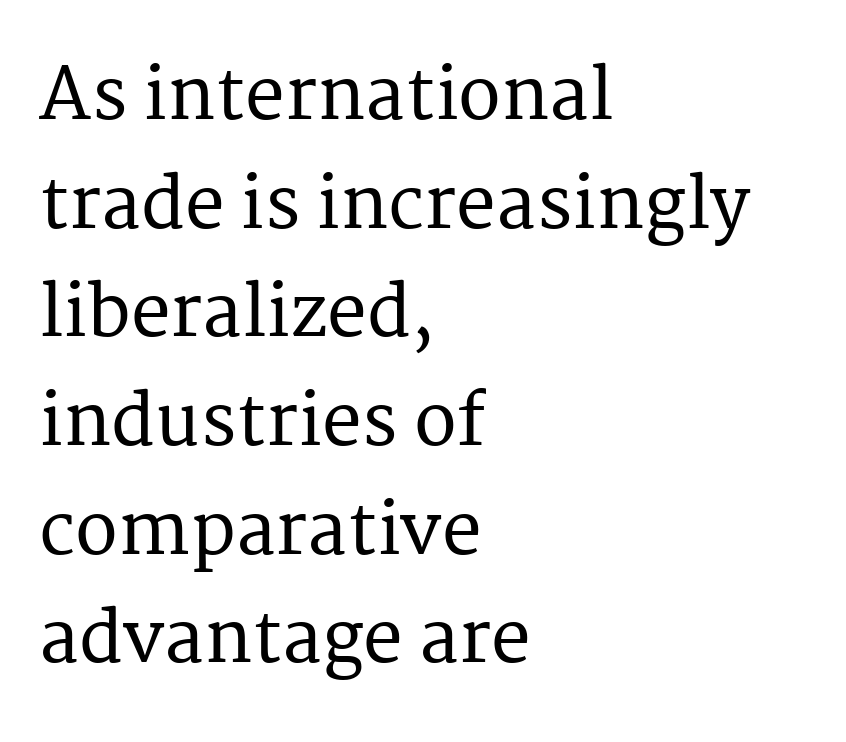
Q: Is the text italic (slanted)? A: No, it is upright.
Q: Is the typeface a serif or a sans-serif typeface? A: Serif.
Q: Is the text underlined? A: No.
Q: How is the paragraph aligned? A: Left-aligned.
Q: Is the spacing between letters normal or unusually wide? A: Normal.
Q: Is the spacing between lines tight, normal or loose? A: Normal.
Q: Width (condensed, normal, or wide)? A: Normal.
Q: Stroke contrast? A: Medium.
Q: x-height? A: Medium.
Q: Monospaced? A: No.
